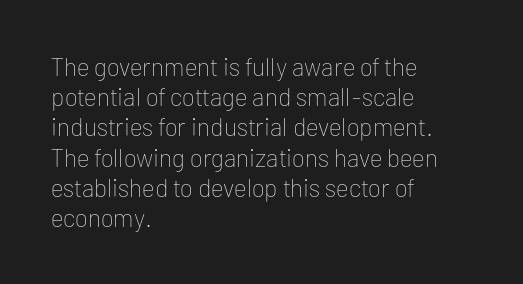
In terms of posture, this sample is upright. The rendering keeps characters at their native spacing. Caption: face not bold, strokes unweighted. The string is rendered with underlining switched off. Horizontal alignment here is leftward, the default for most running prose.
